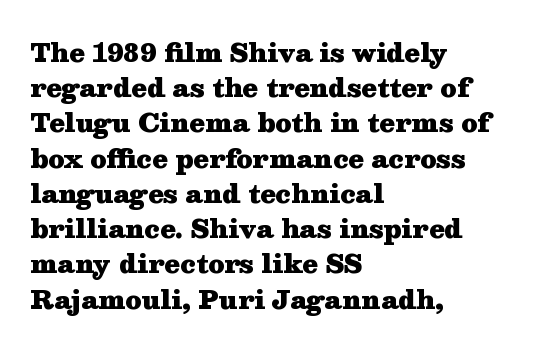
The image shows 25 px bold type, upright; set left-aligned, normal line spacing (1.41x), normal letter spacing, not underlined.
